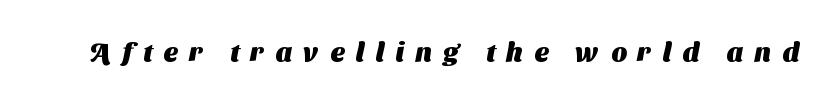
{"bold": "yes", "underline": "no", "letter_spacing": "wide", "letter_spacing_em": 0.42, "glyph_px": 27}
